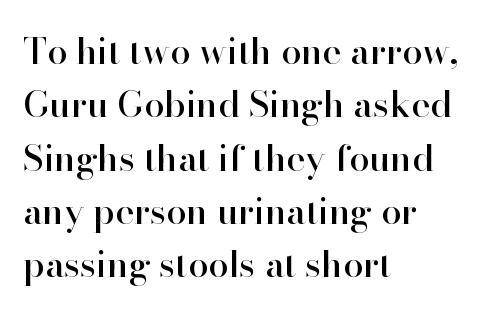
{"serif": "yes", "italic": "no", "width": "normal", "stroke_contrast": "high", "x_height": "small", "monospaced": "no", "underline": "no", "align": "left", "line_spacing": "normal", "line_spacing_ratio": 1.48, "letter_spacing": "normal", "letter_spacing_em": 0.0, "glyph_px": 36}
